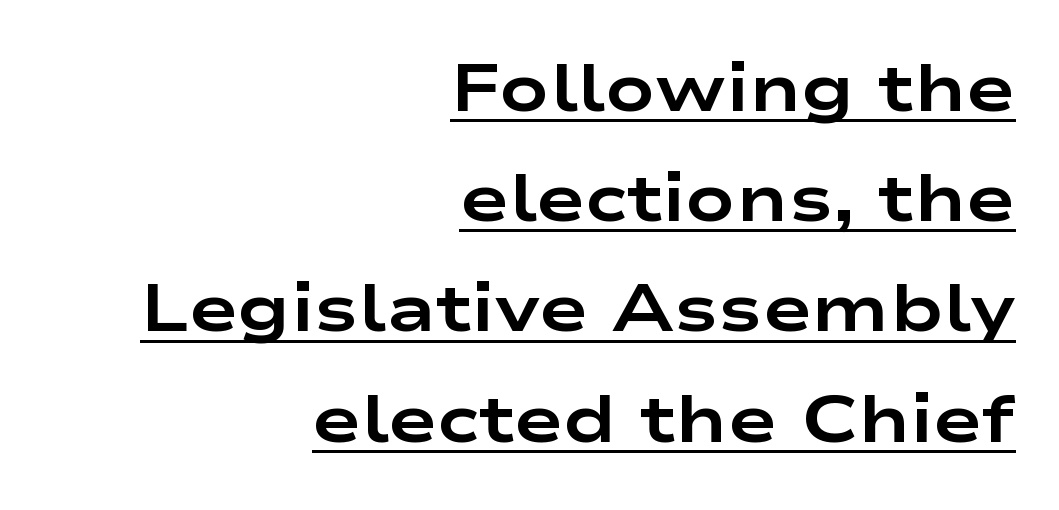
Q: Is the text bold? A: Yes.
Q: Is the text italic (slanted)? A: No, it is upright.
Q: Is the typeface a serif or a sans-serif typeface? A: Sans-serif.
Q: Is the text underlined? A: Yes.
Q: How is the paragraph aligned? A: Right-aligned.
Q: Is the spacing between letters normal or unusually wide? A: Normal.
Q: Is the spacing between lines tight, normal or loose? A: Normal.
Q: Width (condensed, normal, or wide)? A: Wide.
Q: Stroke contrast? A: Low.
Q: x-height? A: Medium.
Q: Monospaced? A: No.
